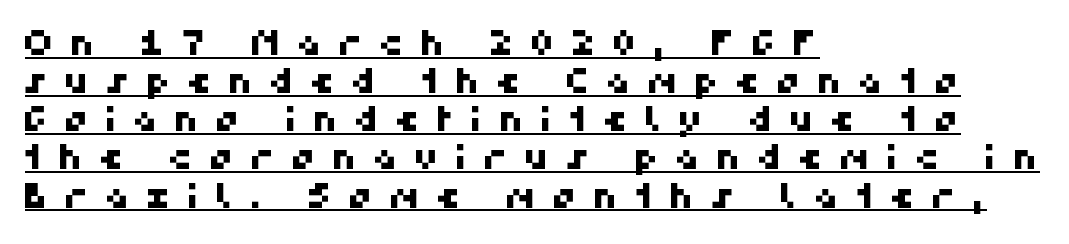
{"serif": "no", "width": "normal", "stroke_contrast": "high", "x_height": "medium", "monospaced": "no", "underline": "yes", "align": "left", "line_spacing": "tight", "line_spacing_ratio": 1.09, "letter_spacing": "wide", "letter_spacing_em": 0.45, "glyph_px": 35}
